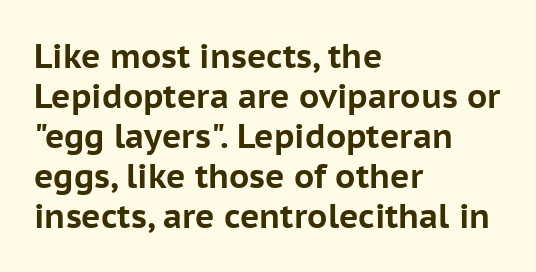
The image shows 33 px bold sans-serif type, upright; set left-aligned, line spacing 1.21x, normal letter spacing, not underlined; low stroke contrast and a medium x-height.
